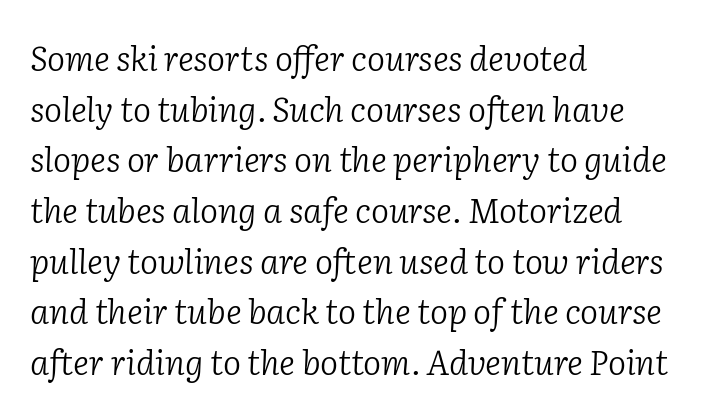
Q: Is the text bold? A: No.
Q: Is the text italic (slanted)? A: Yes, it leans right by about 2 degrees.
Q: Is the typeface a serif or a sans-serif typeface? A: Serif.
Q: Is the text underlined? A: No.
Q: How is the paragraph aligned? A: Left-aligned.
Q: Is the spacing between letters normal or unusually wide? A: Normal.
Q: Is the spacing between lines tight, normal or loose? A: Normal.
Q: Width (condensed, normal, or wide)? A: Normal.
Q: Stroke contrast? A: Low.
Q: x-height? A: Medium.
Q: Monospaced? A: No.
